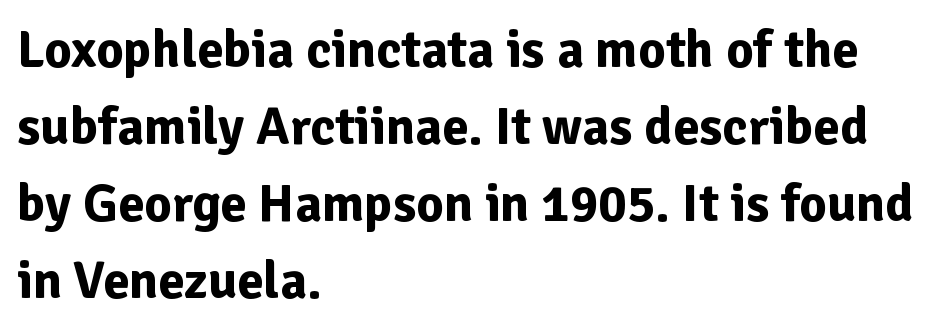
Here the designer chose a conventional face with non-uniform glyph widths. The letterforms sit shoulder to shoulder at normal distance. Baseline-to-baseline distance is the conventional proportion of letter height. A student would call this left alignment; a typographer would say flush left, rag right. This sample uses a sans-serif face. Heavy, bold letterforms.
